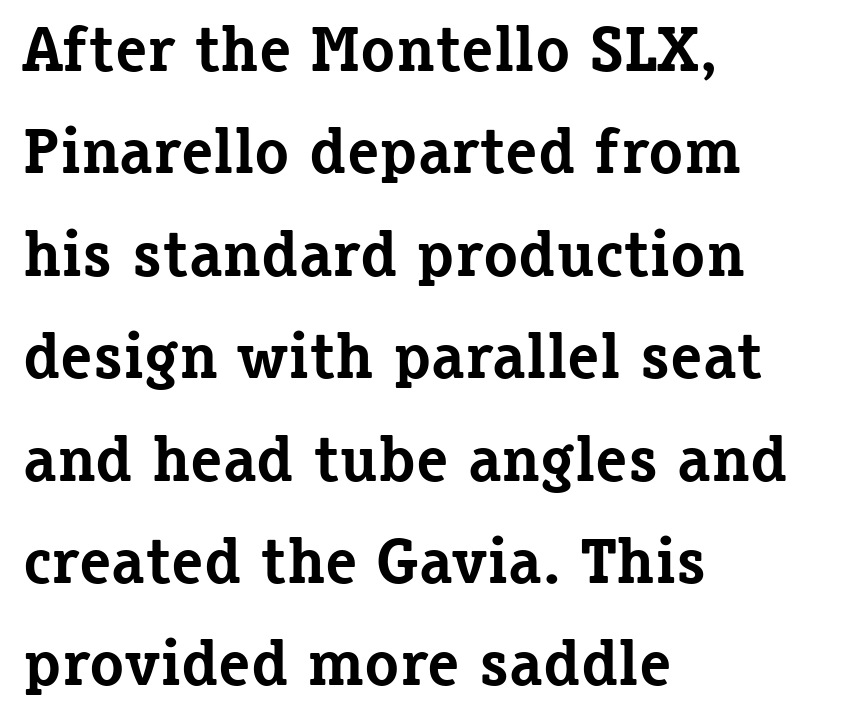
Q: Is the text bold? A: Yes.
Q: Is the text italic (slanted)? A: No, it is upright.
Q: Is the typeface a serif or a sans-serif typeface? A: Serif.
Q: Is the text underlined? A: No.
Q: How is the paragraph aligned? A: Left-aligned.
Q: Is the spacing between letters normal or unusually wide? A: Normal.
Q: Is the spacing between lines tight, normal or loose? A: Normal.
Q: Width (condensed, normal, or wide)? A: Normal.
Q: Stroke contrast? A: Low.
Q: x-height? A: Medium.
Q: Monospaced? A: No.
